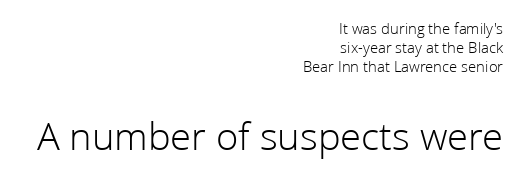
Quick note: underline off. Small over large — that's the arrangement of the two blocks here. The lettering holds an erect, upright posture throughout. Unbolded letterforms with no extra heft.
